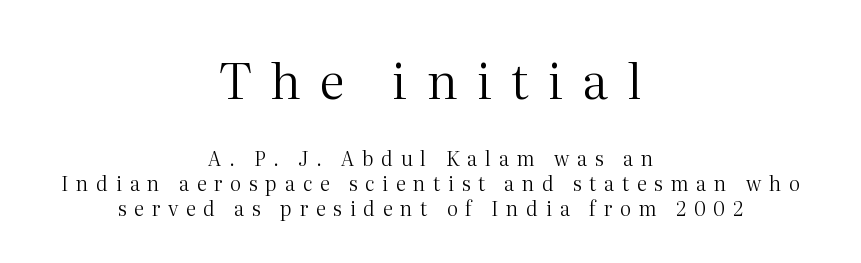
{"serif": "yes", "italic": "no", "bold": "no", "weight": "regular", "width": "normal", "stroke_contrast": "medium", "x_height": "medium", "monospaced": "no", "underline": "no", "align": "center", "line_spacing_ratio": 1.24, "letter_spacing": "wide", "letter_spacing_em": 0.38, "larger_block": "first", "size_ratio": 2.5, "glyph_px": 50}
